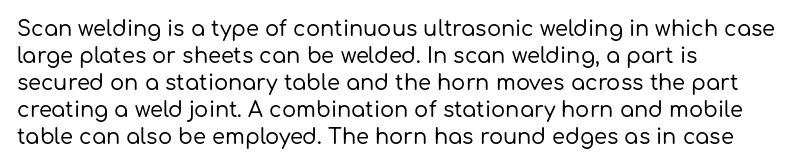
No word sits above an underline. Rendered with straight, roman letterforms. A typesetter would call this leading conventional body-copy spacing. Nothing unusual about the tracking: characters are spaced as the font intends. Line starts are locked; line ends wander.
